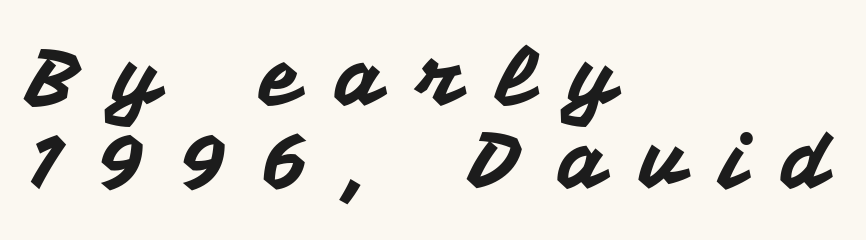
Q: Is the text italic (slanted)? A: Yes.
Q: Is the typeface a serif or a sans-serif typeface? A: Sans-serif.
Q: Is the text underlined? A: No.
Q: How is the paragraph aligned? A: Left-aligned.
Q: Is the spacing between letters normal or unusually wide? A: Unusually wide.
Q: Is the spacing between lines tight, normal or loose? A: Tight.
Q: Width (condensed, normal, or wide)? A: Normal.
Q: Stroke contrast? A: Medium.
Q: x-height? A: Medium.
Q: Monospaced? A: No.
